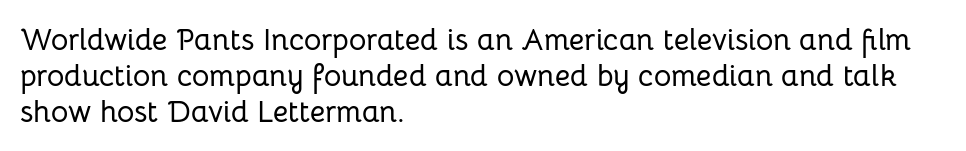
The image shows 30 px sans-serif type, upright; set left-aligned, line spacing 1.2x, normal letter spacing, not underlined; low stroke contrast and a medium x-height.
